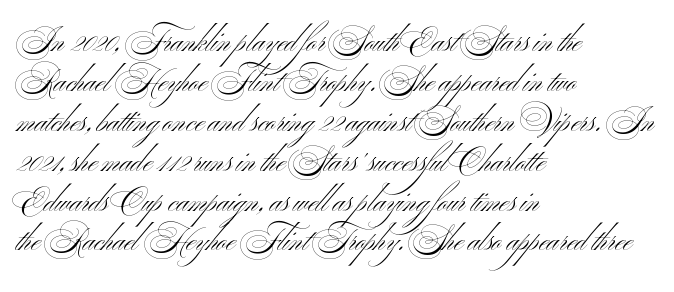
Serifs: no, the terminals of the letterforms are clean. Each row of text sits above clean, open space. The setting favours the left margin, as ordinary paragraphs usually do. The designer left line spacing at the default. Letter spacing: default.
